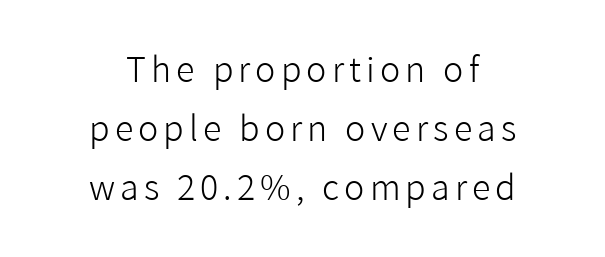
{"serif": "no", "italic": "no", "bold": "no", "weight": "light", "width": "normal", "stroke_contrast": "low", "x_height": "medium", "monospaced": "no", "underline": "no", "line_spacing_ratio": 1.73, "glyph_px": 34}
